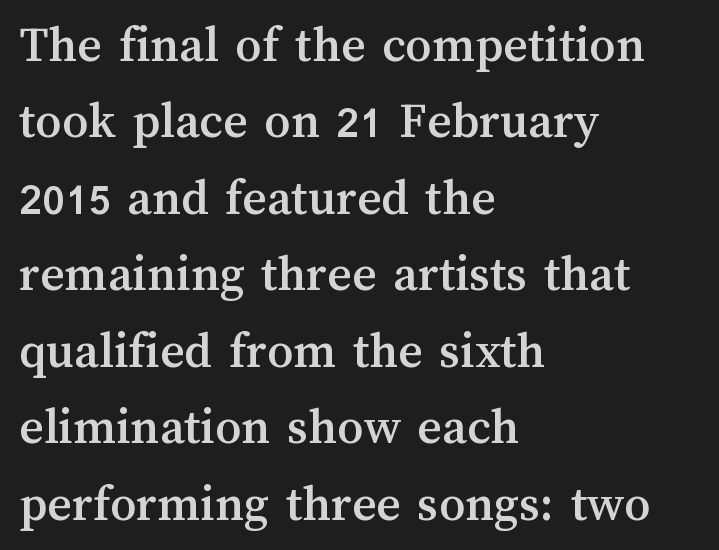
{"italic": "no", "width": "normal", "stroke_contrast": "medium", "x_height": "medium", "monospaced": "no", "underline": "no", "align": "left", "line_spacing": "normal", "line_spacing_ratio": 1.47, "letter_spacing": "normal", "letter_spacing_em": 0.0, "glyph_px": 52}
